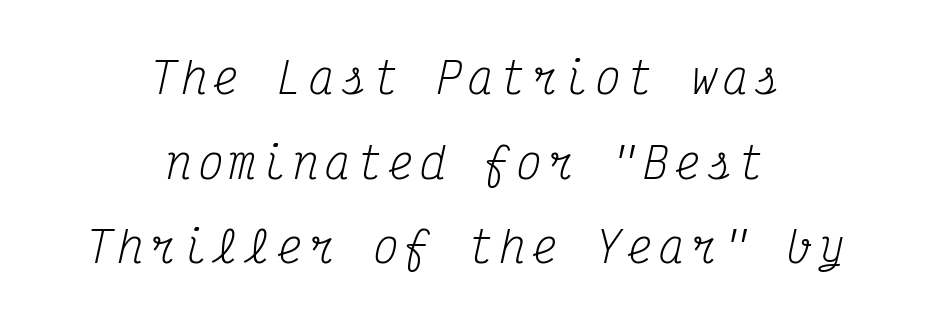
{"serif": "yes", "italic": "yes", "lean": "right", "slant_degrees": 12, "bold": "no", "weight": "regular", "width": "condensed", "stroke_contrast": "medium", "x_height": "medium", "monospaced": "yes", "underline": "no", "align": "center", "line_spacing": "loose", "line_spacing_ratio": 1.97, "glyph_px": 43}
